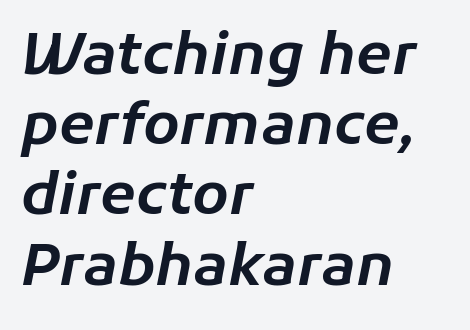
Q: Is the text italic (slanted)? A: Yes, it leans right by about 11 degrees.
Q: Is the text underlined? A: No.
Q: How is the paragraph aligned? A: Left-aligned.
Q: Is the spacing between letters normal or unusually wide? A: Normal.
Q: Width (condensed, normal, or wide)? A: Normal.
Q: Stroke contrast? A: Low.
Q: x-height? A: Medium.
Q: Monospaced? A: No.
